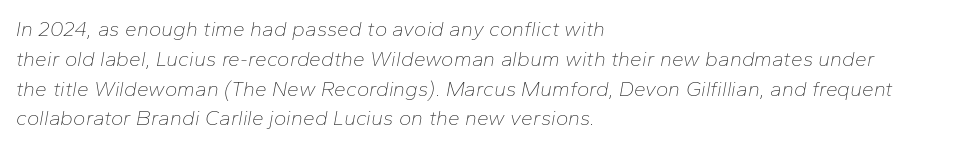
Q: Is the text bold? A: No.
Q: Is the text italic (slanted)? A: Yes, it leans right by about 10 degrees.
Q: Is the text underlined? A: No.
Q: How is the paragraph aligned? A: Left-aligned.
Q: Is the spacing between letters normal or unusually wide? A: Normal.
Q: Is the spacing between lines tight, normal or loose? A: Normal.
